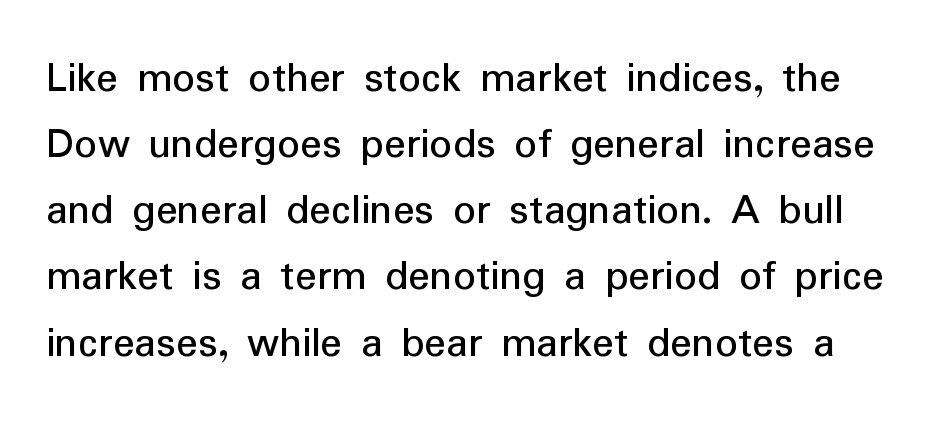
Q: Is the text italic (slanted)? A: No, it is upright.
Q: Is the typeface a serif or a sans-serif typeface? A: Sans-serif.
Q: Is the text underlined? A: No.
Q: Is the spacing between letters normal or unusually wide? A: Normal.
Q: Is the spacing between lines tight, normal or loose? A: Normal.
Q: Width (condensed, normal, or wide)? A: Normal.
Q: Stroke contrast? A: Low.
Q: x-height? A: Medium.
Q: Monospaced? A: No.
